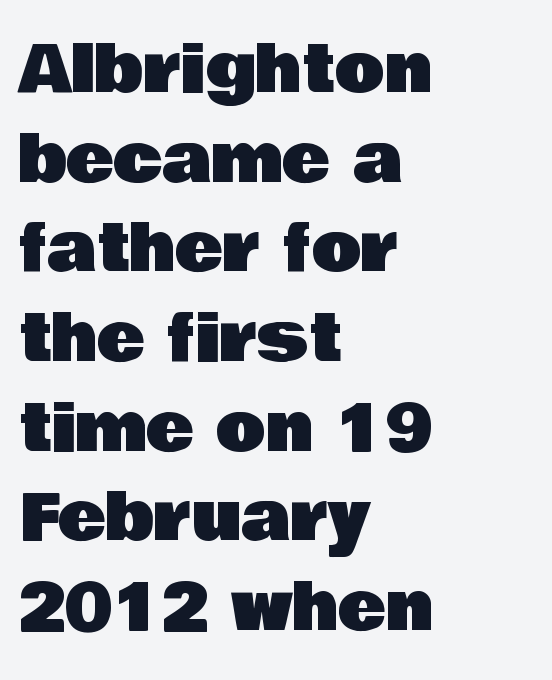
Summary of vertical rhythm: regular, with standard interline spacing. Varying glyph widths throughout — classic text-font behaviour. Does extra space separate the letters? No, they use regular spacing. Notice how the passage keeps a crisp vertical edge on the left only. Classification — sans serif. Style check: upright.
